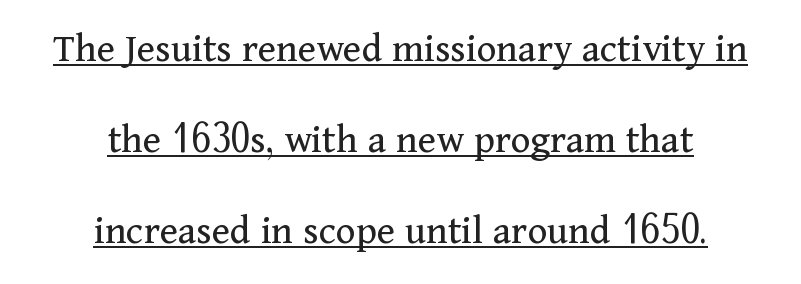
{"serif": "yes", "italic": "no", "bold": "no", "weight": "regular", "width": "normal", "stroke_contrast": "medium", "x_height": "medium", "monospaced": "no", "underline": "yes", "align": "center", "line_spacing": "loose", "line_spacing_ratio": 2.17, "letter_spacing": "normal", "letter_spacing_em": 0.0, "glyph_px": 42}
